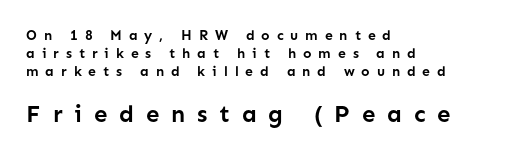
Q: Is the text bold? A: Yes.
Q: Is the text italic (slanted)? A: No, it is upright.
Q: Is the text underlined? A: No.
Q: How is the paragraph aligned? A: Left-aligned.
Q: Is the spacing between letters normal or unusually wide? A: Unusually wide.
Q: Is the spacing between lines tight, normal or loose? A: Normal.
Q: Which block of text is set in a larger size, the first (top) or the second (bottom)? A: The second (bottom) one.
